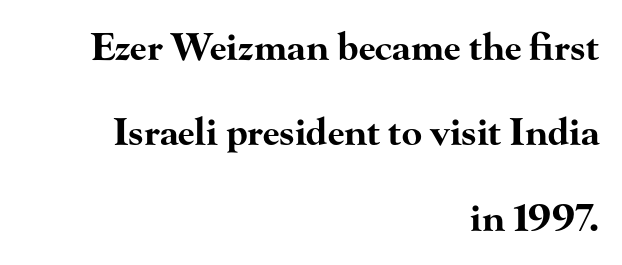
Q: Is the text bold? A: Yes.
Q: Is the text italic (slanted)? A: No, it is upright.
Q: Is the typeface a serif or a sans-serif typeface? A: Serif.
Q: Is the text underlined? A: No.
Q: How is the paragraph aligned? A: Right-aligned.
Q: Is the spacing between letters normal or unusually wide? A: Normal.
Q: Is the spacing between lines tight, normal or loose? A: Loose.
Q: Width (condensed, normal, or wide)? A: Wide.
Q: Stroke contrast? A: High.
Q: x-height? A: Small.
Q: Monospaced? A: No.
